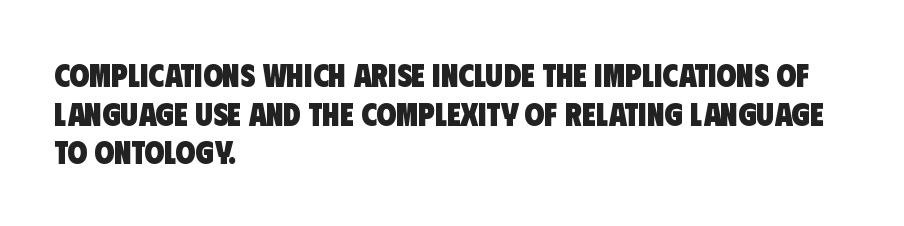
Q: Is the text bold? A: Yes.
Q: Is the typeface a serif or a sans-serif typeface? A: Sans-serif.
Q: Is the text underlined? A: No.
Q: How is the paragraph aligned? A: Left-aligned.
Q: Is the spacing between letters normal or unusually wide? A: Normal.
Q: Width (condensed, normal, or wide)? A: Condensed.
Q: Stroke contrast? A: Low.
Q: x-height? A: Large.
Q: Monospaced? A: No.
